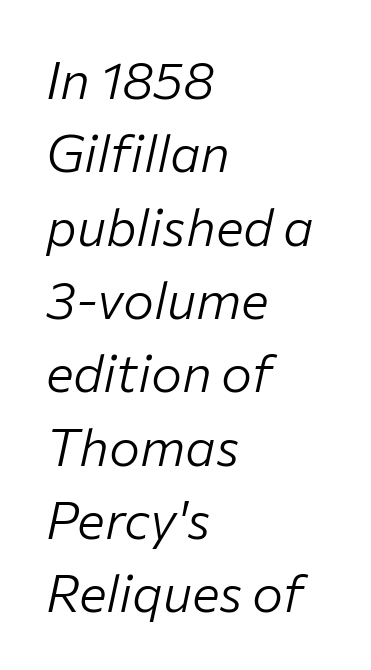
The image shows 52 px light type, italic (leaning right); set left-aligned, normal line spacing (1.41x), normal letter spacing, not underlined; low stroke contrast and a medium x-height.
